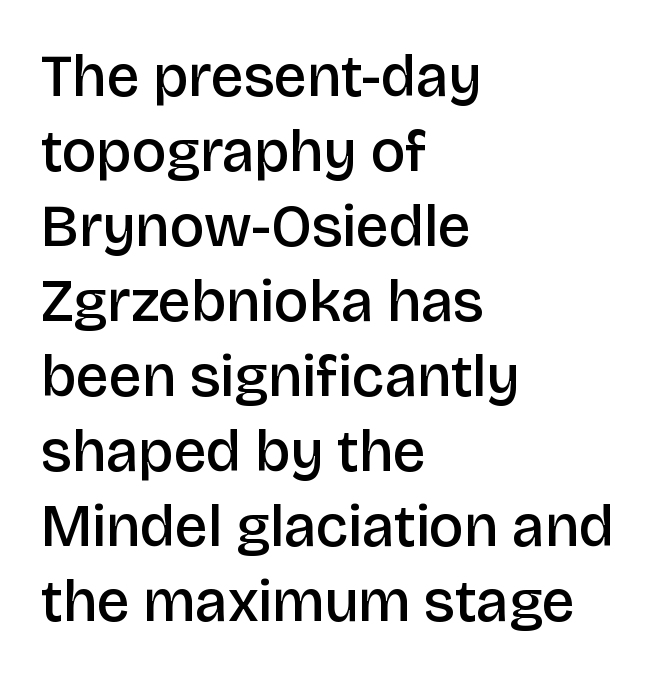
Short note: letters normally spaced. Slightly chunky letters — semibold, I'd say, not full bold. The line-height multiplier appears to be the usual default. Plain, unruled lines of type. The rag falls on the right side of this text block.
